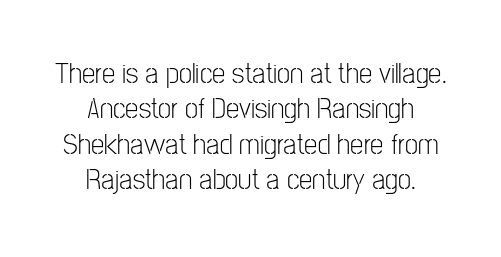
The image shows 30 px light, condensed sans-serif type, upright; set centered, line spacing 1.18x, normal letter spacing, not underlined; low stroke contrast and a medium x-height.
